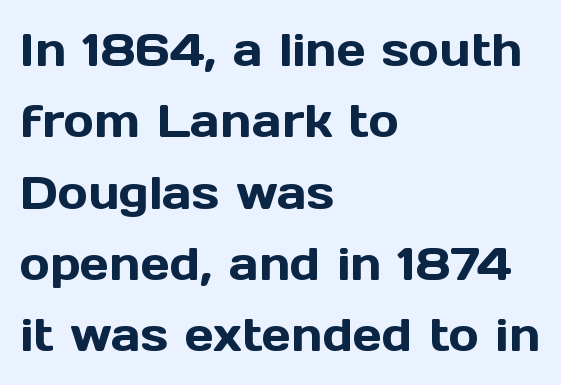
The image shows 46 px sans-serif type, upright; set left-aligned, normal line spacing (1.55x), normal letter spacing, not underlined; a medium x-height.
